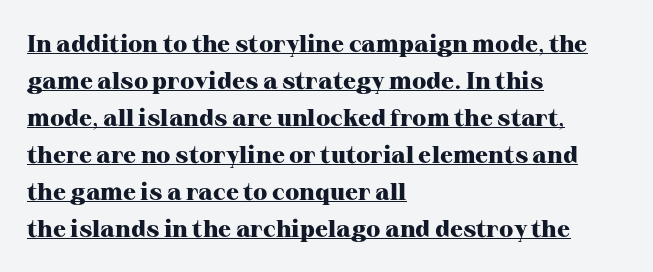
Q: Is the text bold? A: Yes.
Q: Is the text italic (slanted)? A: No, it is upright.
Q: Is the text underlined? A: Yes.
Q: How is the paragraph aligned? A: Left-aligned.
Q: Is the spacing between letters normal or unusually wide? A: Normal.
Q: Is the spacing between lines tight, normal or loose? A: Normal.
